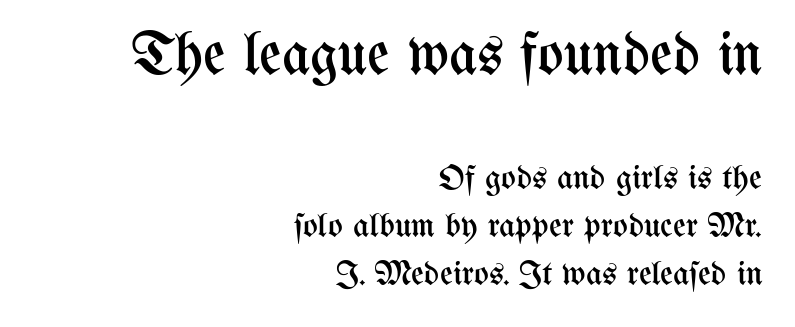
Has an underline been added? It has not. A typesetter would call this proportional, since set widths differ per character. No chunkiness to these letters — they're not bold. Which chunk is bigger? The first one — the top block dwarfs the bottom.
